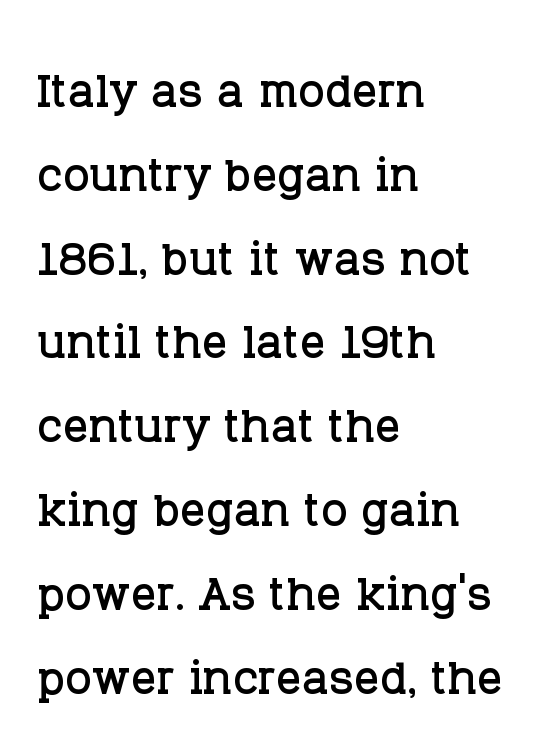
{"serif": "yes", "italic": "no", "width": "normal", "stroke_contrast": "low", "x_height": "large", "monospaced": "no", "underline": "no", "align": "left", "line_spacing": "normal", "line_spacing_ratio": 1.33, "letter_spacing": "normal", "letter_spacing_em": 0.0, "glyph_px": 63}
